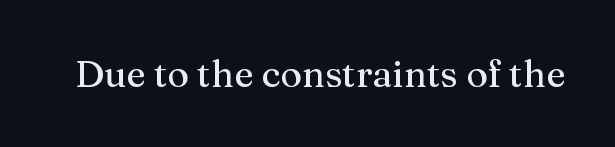
Q: Is the text italic (slanted)? A: No, it is upright.
Q: Is the typeface a serif or a sans-serif typeface? A: Serif.
Q: Is the text underlined? A: No.
Q: Is the spacing between letters normal or unusually wide? A: Normal.
Q: Width (condensed, normal, or wide)? A: Normal.
Q: Stroke contrast? A: Medium.
Q: x-height? A: Medium.
Q: Monospaced? A: No.
